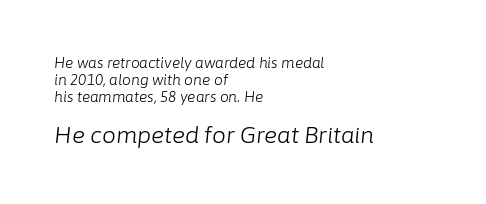
The image shows 22 px text type, italic (leaning right); set left-aligned, line spacing 1.21x, normal letter spacing, not underlined; the second (bottom) block is 1.57x larger.
